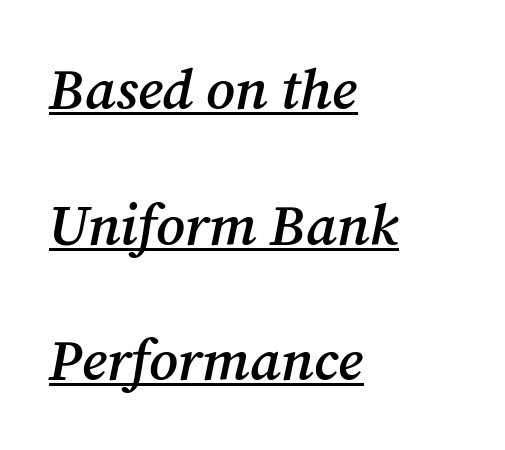
Q: Is the text bold? A: Semi-bold.
Q: Is the text italic (slanted)? A: Yes, it leans right by about 12 degrees.
Q: Is the typeface a serif or a sans-serif typeface? A: Serif.
Q: Is the text underlined? A: Yes.
Q: How is the paragraph aligned? A: Left-aligned.
Q: Is the spacing between letters normal or unusually wide? A: Normal.
Q: Is the spacing between lines tight, normal or loose? A: Loose.
Q: Width (condensed, normal, or wide)? A: Normal.
Q: Stroke contrast? A: Medium.
Q: x-height? A: Medium.
Q: Monospaced? A: No.
